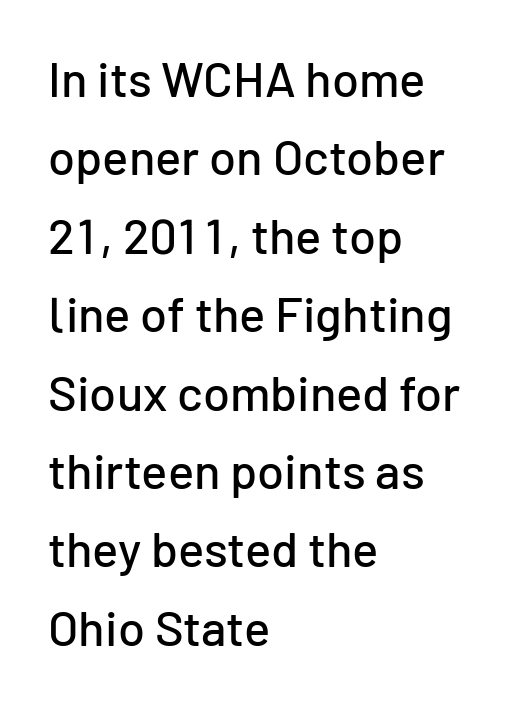
The image shows 49 px sans-serif type, upright; set left-aligned, normal line spacing (1.6x), normal letter spacing, not underlined; low stroke contrast and a medium x-height.
